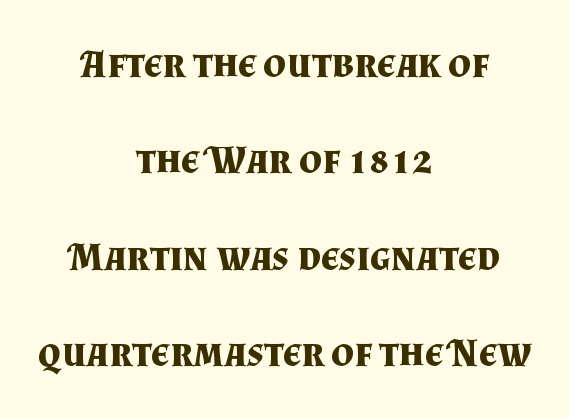
Q: Is the text bold? A: Yes.
Q: Is the text italic (slanted)? A: No, it is upright.
Q: Is the typeface a serif or a sans-serif typeface? A: Serif.
Q: Is the text underlined? A: No.
Q: How is the paragraph aligned? A: Centered.
Q: Is the spacing between letters normal or unusually wide? A: Normal.
Q: Is the spacing between lines tight, normal or loose? A: Loose.
Q: Width (condensed, normal, or wide)? A: Normal.
Q: Stroke contrast? A: Medium.
Q: x-height? A: Small.
Q: Monospaced? A: No.
